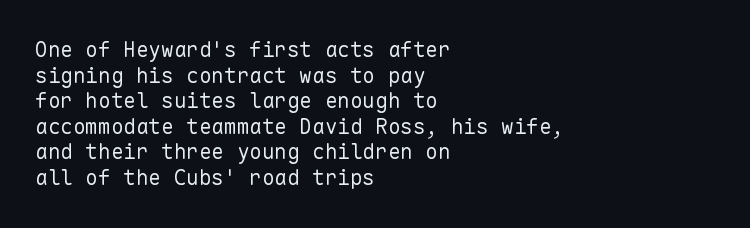
Q: Is the text bold? A: No.
Q: Is the text italic (slanted)? A: No, it is upright.
Q: Is the text underlined? A: No.
Q: How is the paragraph aligned? A: Left-aligned.
Q: Is the spacing between letters normal or unusually wide? A: Normal.
